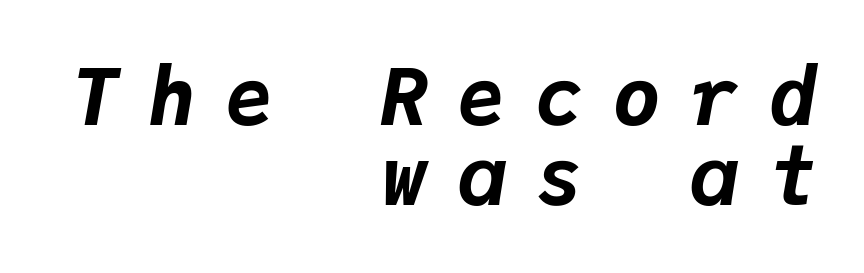
Line spacing here is tight. Check under the words: just untouched page. Every letter is thick-stroked: bold, no question. These lines stack with their right ends in a neat column. In terms of posture, this sample is oblique.
